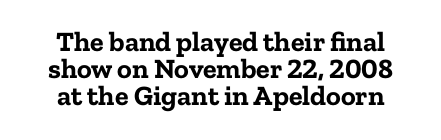
{"serif": "yes", "italic": "no", "bold": "yes", "weight": "bold", "width": "normal", "stroke_contrast": "low", "x_height": "medium", "monospaced": "no", "underline": "no", "line_spacing": "tight", "line_spacing_ratio": 0.97, "letter_spacing": "normal", "letter_spacing_em": 0.0, "glyph_px": 28}
